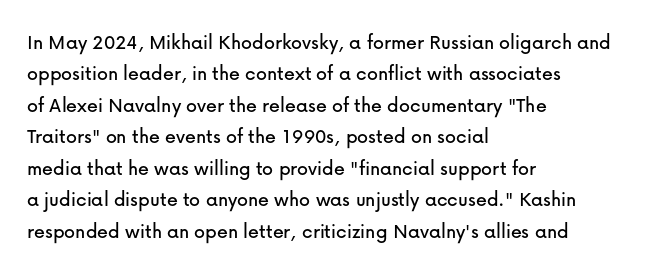
Quick note: underline off. Interline gaps are of average width in this sample. Notice how the stems are strictly vertical — no italics here. How are the letters spaced? Ordinarily, with no added tracking. The lines are quadded left.
